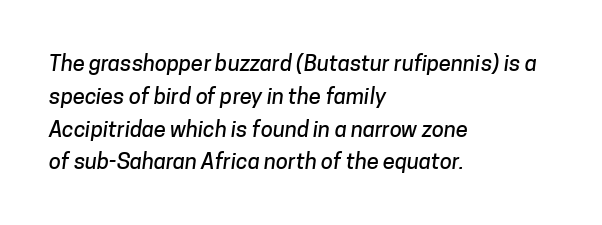
Q: Is the text underlined? A: No.
Q: How is the paragraph aligned? A: Left-aligned.
Q: Is the spacing between letters normal or unusually wide? A: Normal.
Q: Is the spacing between lines tight, normal or loose? A: Normal.
